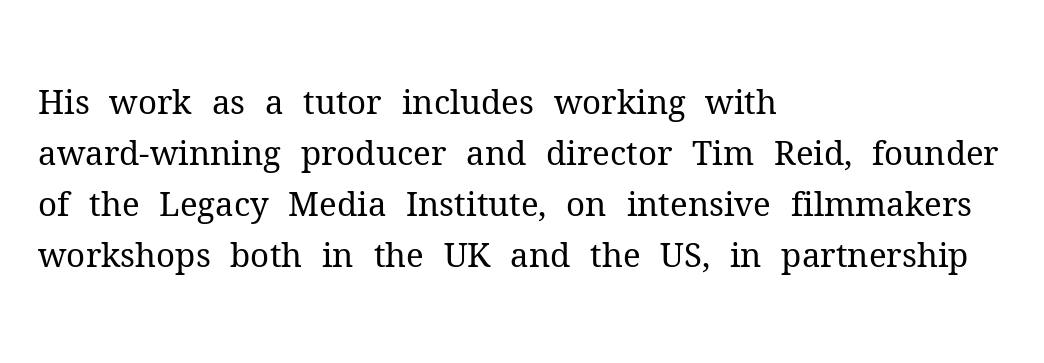
The image shows 33 px regular-weight serif type, upright; set left-aligned, normal line spacing (1.55x), normal letter spacing, not underlined; medium stroke contrast and a medium x-height.
